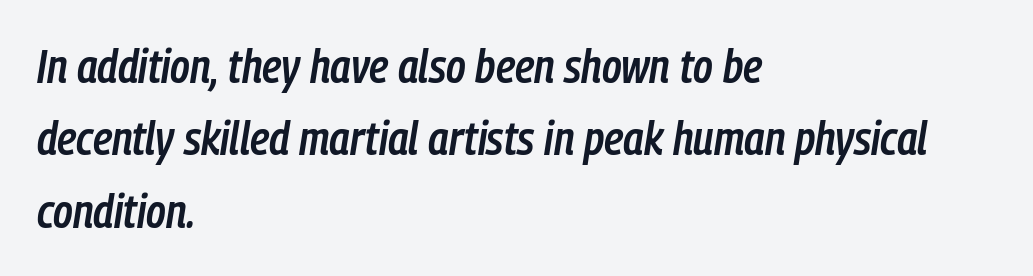
{"italic": "yes", "lean": "right", "slant_degrees": 9, "bold": "semi", "weight": "semibold", "width": "condensed", "stroke_contrast": "low", "x_height": "medium", "monospaced": "no", "underline": "no", "align": "left", "line_spacing": "normal", "line_spacing_ratio": 1.54, "letter_spacing": "normal", "letter_spacing_em": 0.0, "glyph_px": 47}
